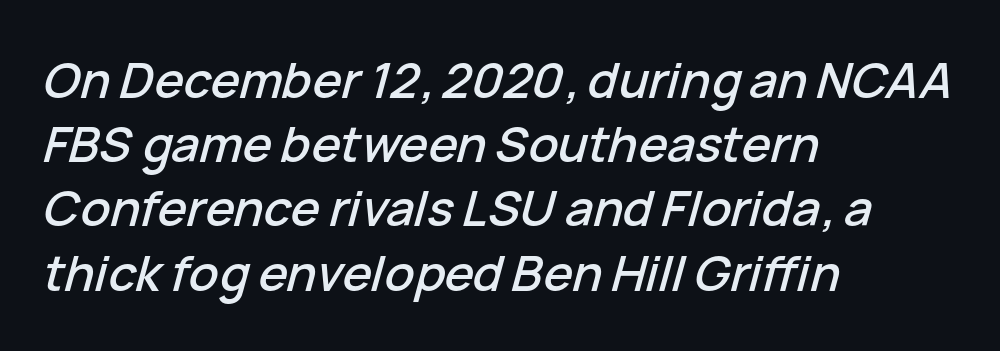
Q: Is the text italic (slanted)? A: Yes, it leans right by about 15 degrees.
Q: Is the text underlined? A: No.
Q: How is the paragraph aligned? A: Left-aligned.
Q: Is the spacing between letters normal or unusually wide? A: Normal.
Q: Is the spacing between lines tight, normal or loose? A: Normal.
Q: Width (condensed, normal, or wide)? A: Normal.
Q: Stroke contrast? A: Low.
Q: x-height? A: Medium.
Q: Monospaced? A: No.
